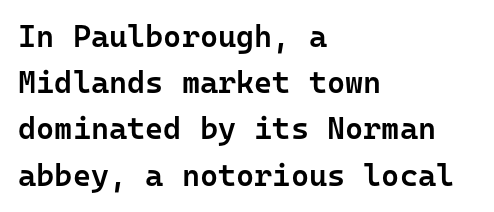
The image shows 31 px semibold sans-serif type, upright, monospaced; set left-aligned, normal line spacing (1.49x), normal letter spacing, not underlined; low stroke contrast and a medium x-height.
